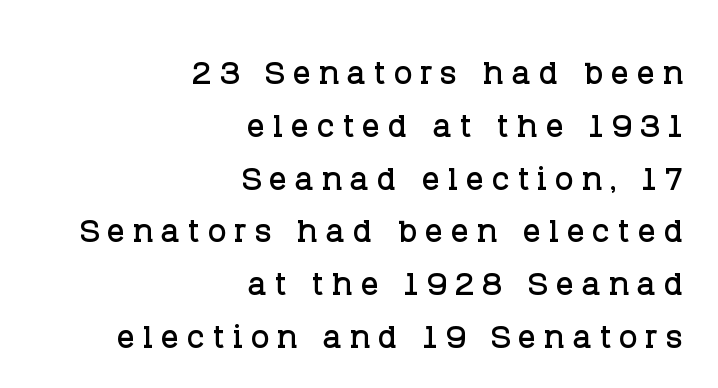
The image shows 44 px serif type, upright; set right-aligned, line spacing 1.2x, not underlined; low stroke contrast and a large x-height.
